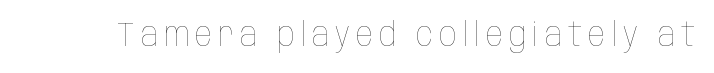
Q: Is the text bold? A: No.
Q: Is the text italic (slanted)? A: No, it is upright.
Q: Is the text underlined? A: No.
Q: Width (condensed, normal, or wide)? A: Condensed.
Q: Stroke contrast? A: Low.
Q: x-height? A: Large.
Q: Monospaced? A: No.
